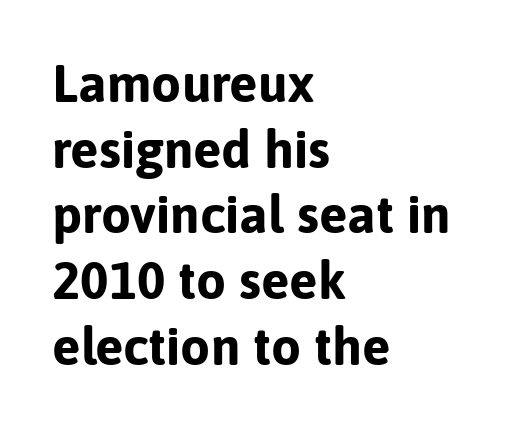
Strokes here are thick enough to call this a true bold. Tracking value appears to be zero — textbook default spacing. Ordinary non-slanted type is in use. Note: no serifs on the glyphs.
